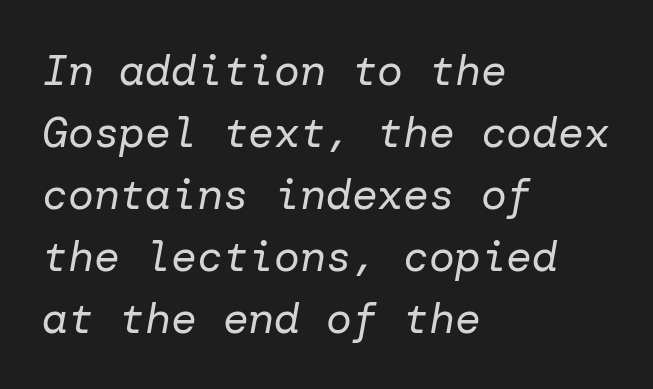
{"italic": "yes", "lean": "right", "slant_degrees": 10, "bold": "no", "weight": "regular", "width": "normal", "stroke_contrast": "low", "x_height": "medium", "underline": "no", "align": "left", "line_spacing": "normal", "line_spacing_ratio": 1.44, "letter_spacing": "normal", "letter_spacing_em": 0.0, "glyph_px": 43}
